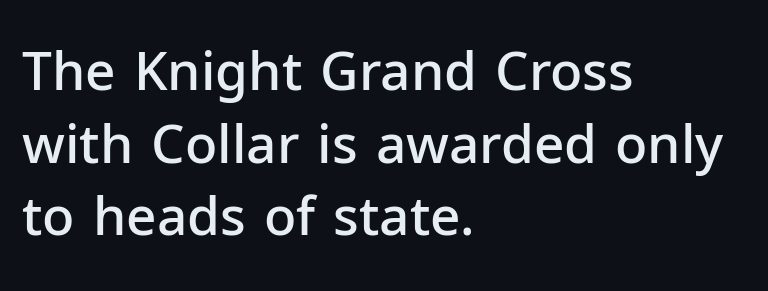
The image shows 53 px semibold sans-serif type, upright; set left-aligned, normal line spacing (1.37x), normal letter spacing, not underlined; low stroke contrast and a medium x-height.
